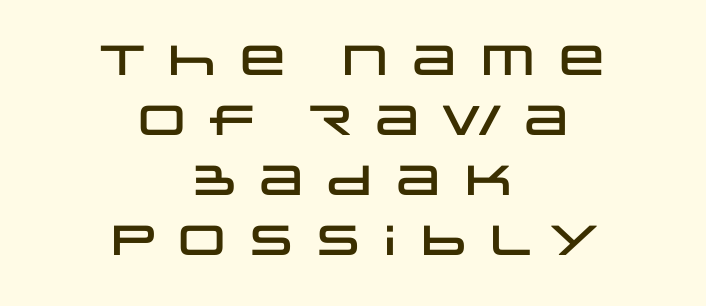
The image shows 42 px wide sans-serif type, upright; set centered, normal line spacing (1.43x), not underlined; low stroke contrast and a large x-height.
